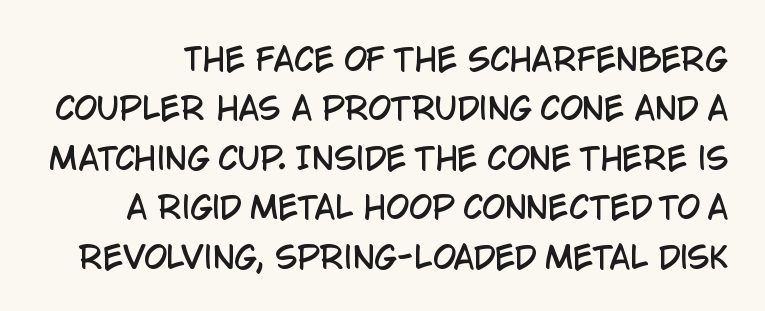
The letters advance in unequal steps, a hallmark of proportional type. The lettering holds an erect, upright posture throughout. Is there much room between lines? A standard amount, neither cramped nor airy. Compared with typical body copy, the letter spacing here is the same. Each letter's strokes conclude bluntly, with no projecting serifs. Words float on clear page, feet unadorned.
